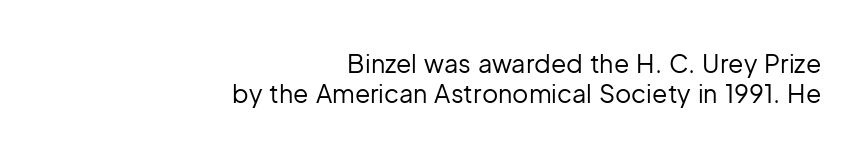
Q: Is the text bold? A: No.
Q: Is the text italic (slanted)? A: No, it is upright.
Q: Is the text underlined? A: No.
Q: How is the paragraph aligned? A: Right-aligned.
Q: Is the spacing between letters normal or unusually wide? A: Normal.
